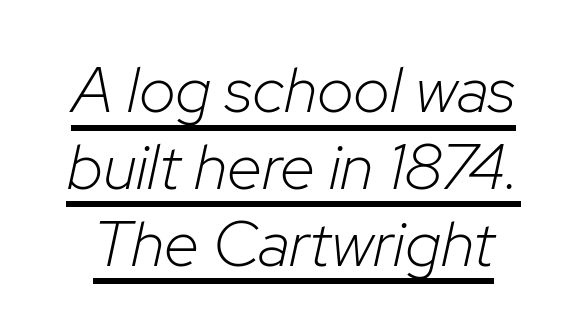
Q: Is the text bold? A: No.
Q: Is the text italic (slanted)? A: Yes, it leans right by about 12 degrees.
Q: Is the text underlined? A: Yes.
Q: Is the spacing between letters normal or unusually wide? A: Normal.
Q: Width (condensed, normal, or wide)? A: Normal.
Q: Stroke contrast? A: Low.
Q: x-height? A: Medium.
Q: Monospaced? A: No.
